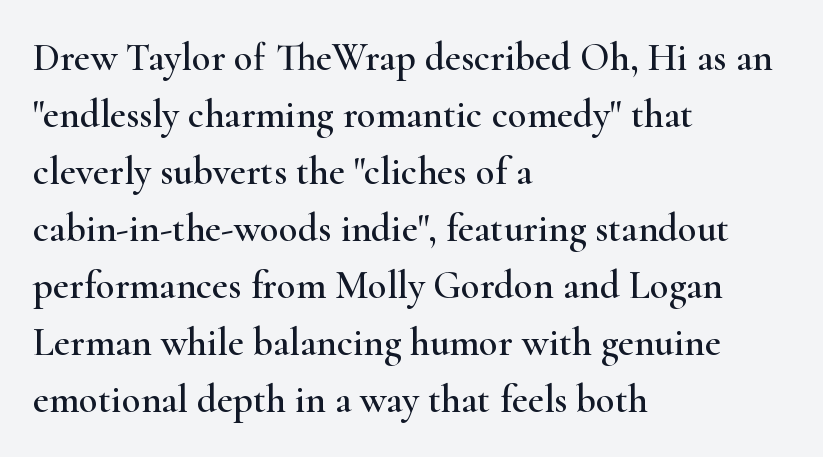
{"serif": "yes", "italic": "no", "width": "wide", "stroke_contrast": "high", "x_height": "small", "monospaced": "no", "underline": "no", "align": "left", "line_spacing": "normal", "line_spacing_ratio": 1.46, "letter_spacing": "normal", "letter_spacing_em": 0.0, "glyph_px": 39}
